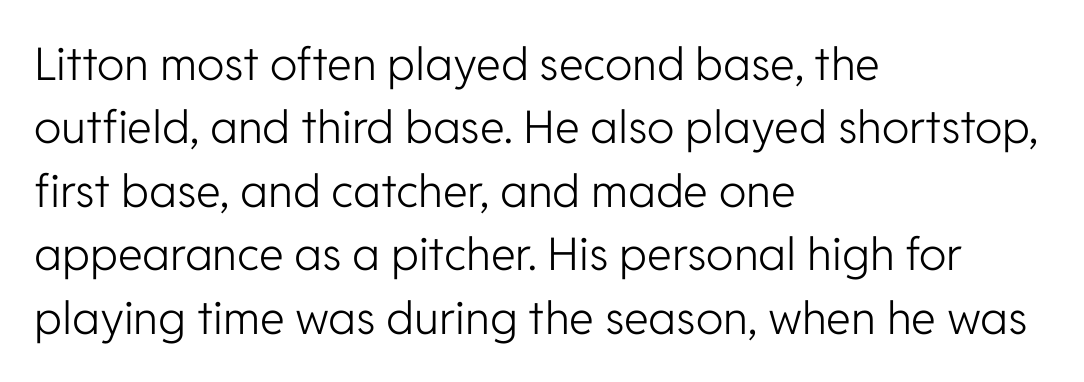
The image shows 45 px light sans-serif type, upright; set left-aligned, normal line spacing (1.41x), normal letter spacing, not underlined; low stroke contrast and a medium x-height.
